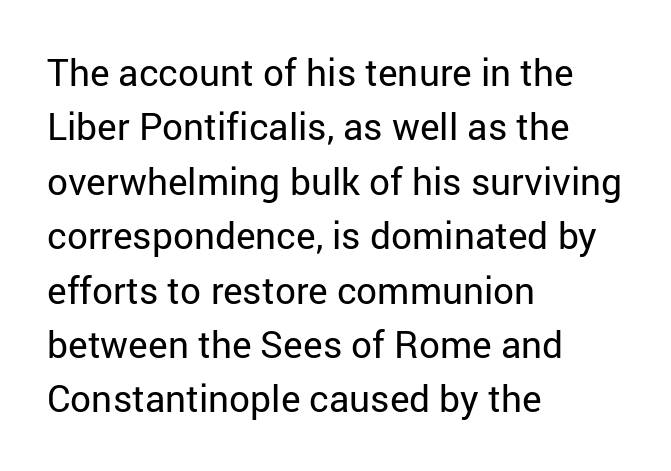
Q: Is the text bold? A: No.
Q: Is the text italic (slanted)? A: No, it is upright.
Q: Is the typeface a serif or a sans-serif typeface? A: Sans-serif.
Q: Is the text underlined? A: No.
Q: How is the paragraph aligned? A: Left-aligned.
Q: Is the spacing between letters normal or unusually wide? A: Normal.
Q: Is the spacing between lines tight, normal or loose? A: Normal.
Q: Width (condensed, normal, or wide)? A: Normal.
Q: Stroke contrast? A: Low.
Q: x-height? A: Medium.
Q: Monospaced? A: No.
